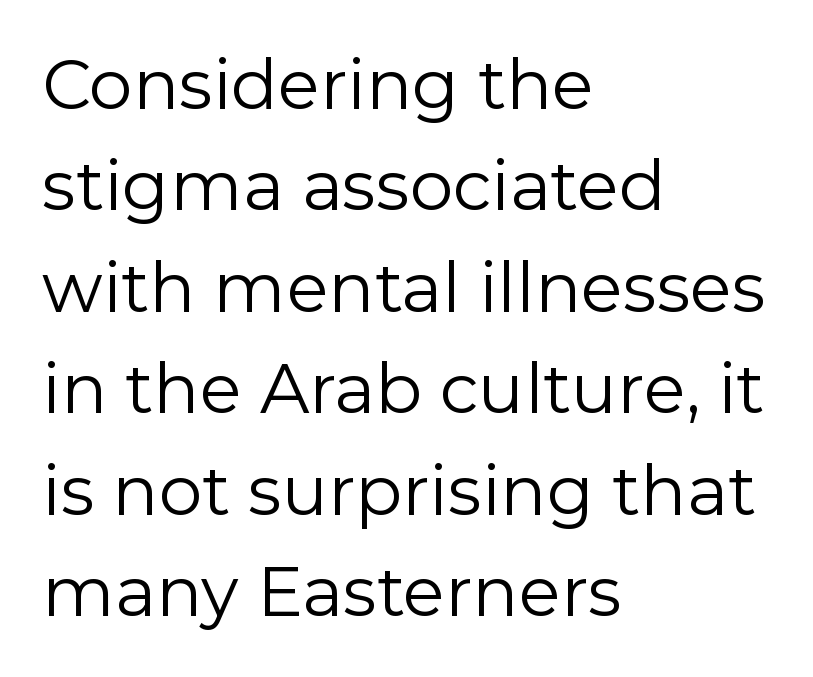
Q: Is the text bold? A: No.
Q: Is the text italic (slanted)? A: No, it is upright.
Q: Is the typeface a serif or a sans-serif typeface? A: Sans-serif.
Q: Is the text underlined? A: No.
Q: How is the paragraph aligned? A: Left-aligned.
Q: Is the spacing between letters normal or unusually wide? A: Normal.
Q: Is the spacing between lines tight, normal or loose? A: Normal.
Q: Width (condensed, normal, or wide)? A: Normal.
Q: Stroke contrast? A: Low.
Q: x-height? A: Medium.
Q: Monospaced? A: No.
